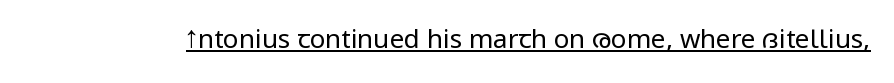
Q: Is the text bold? A: No.
Q: Is the text italic (slanted)? A: No, it is upright.
Q: Is the text underlined? A: Yes.
Q: Is the spacing between letters normal or unusually wide? A: Normal.
